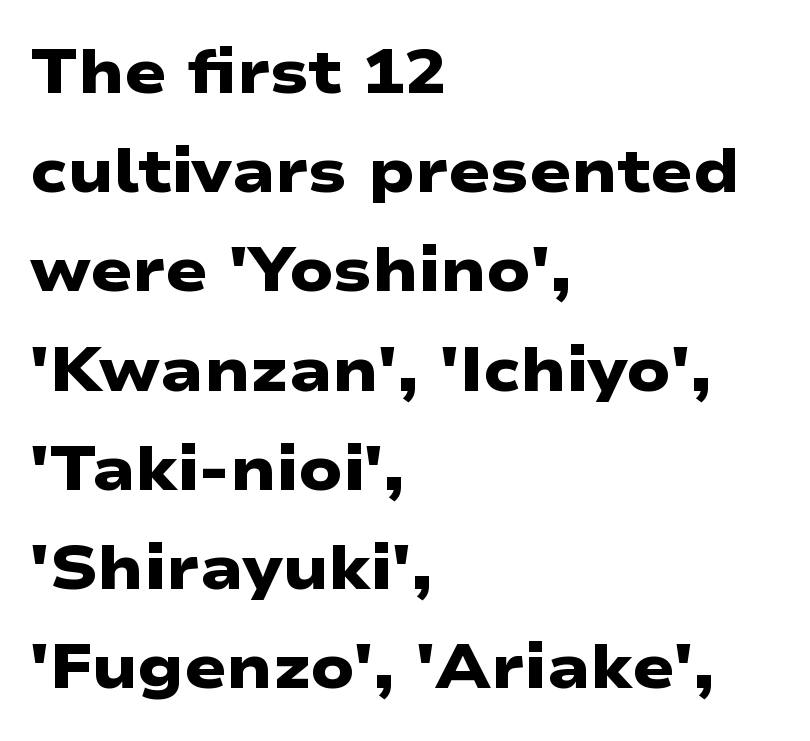
Q: Is the text bold? A: Yes.
Q: Is the typeface a serif or a sans-serif typeface? A: Sans-serif.
Q: Is the text underlined? A: No.
Q: How is the paragraph aligned? A: Left-aligned.
Q: Is the spacing between letters normal or unusually wide? A: Normal.
Q: Is the spacing between lines tight, normal or loose? A: Normal.
Q: Width (condensed, normal, or wide)? A: Wide.
Q: Stroke contrast? A: Low.
Q: x-height? A: Medium.
Q: Monospaced? A: No.
